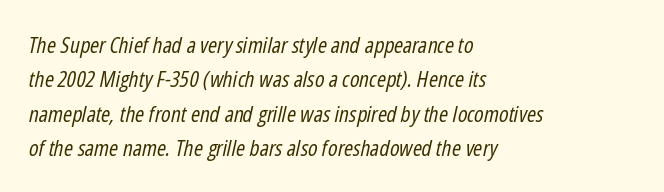
The image shows 22 px text type, italic (leaning right); set left-aligned, normal line spacing (1.56x), normal letter spacing, not underlined.
